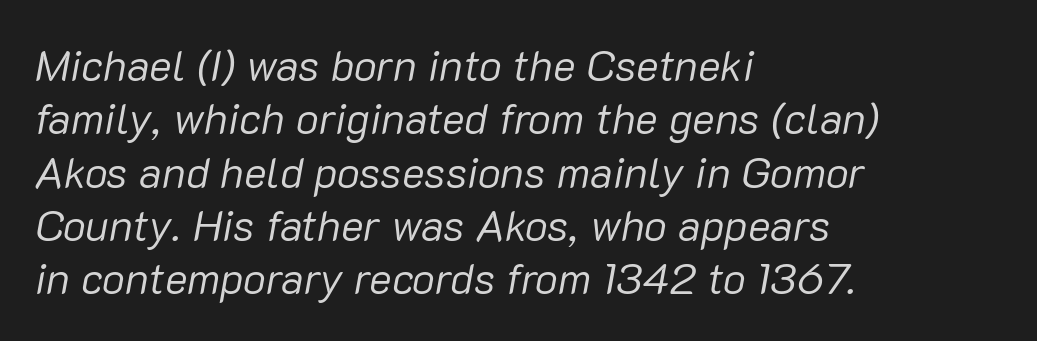
{"italic": "yes", "lean": "right", "slant_degrees": 10, "bold": "no", "weight": "regular", "width": "normal", "stroke_contrast": "low", "x_height": "medium", "monospaced": "no", "underline": "no", "align": "left", "line_spacing_ratio": 1.24, "letter_spacing": "normal", "letter_spacing_em": 0.0, "glyph_px": 43}
